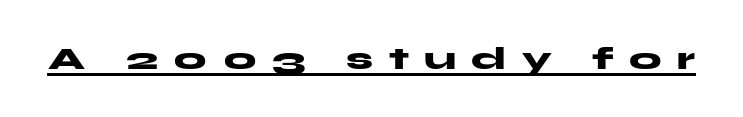
{"serif": "no", "italic": "no", "bold": "yes", "weight": "heavy", "width": "wide", "stroke_contrast": "medium", "x_height": "medium", "monospaced": "no", "underline": "yes", "letter_spacing": "wide", "letter_spacing_em": 0.48, "glyph_px": 32}
